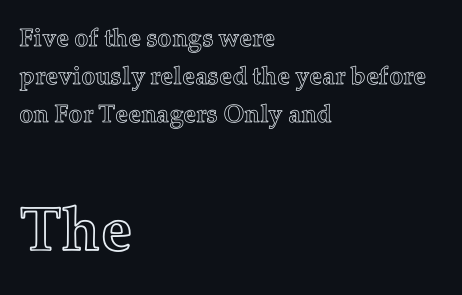
The image shows 62 px text type, upright; set left-aligned, normal line spacing (1.52x), normal letter spacing, not underlined; the second (bottom) block is 2.48x larger; a medium x-height.
